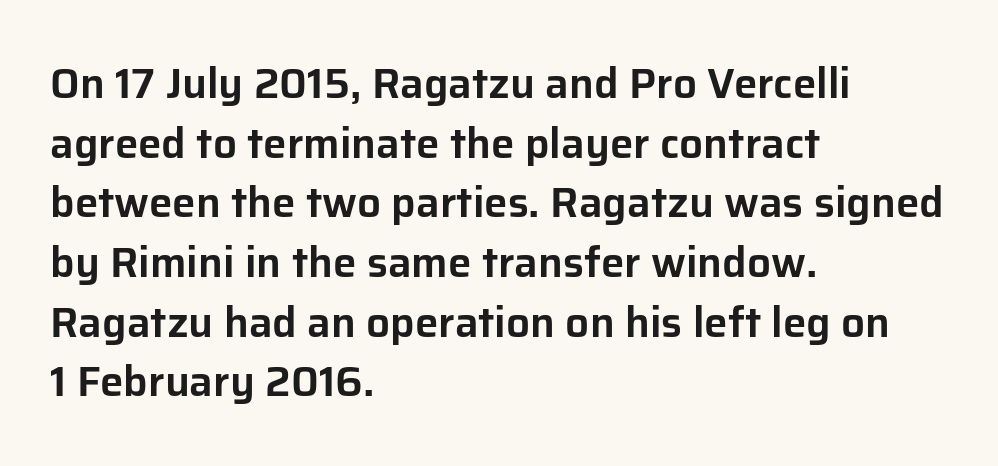
Stroke terminals: plain, sans-serif. Which margin do the lines hug? The left one — the right edge is uneven. Beneath every word, the page is bare. The passage shown is typed in a proportional face where columns would drift. Honestly, the letter spacing is just normal — you wouldn't notice it.
